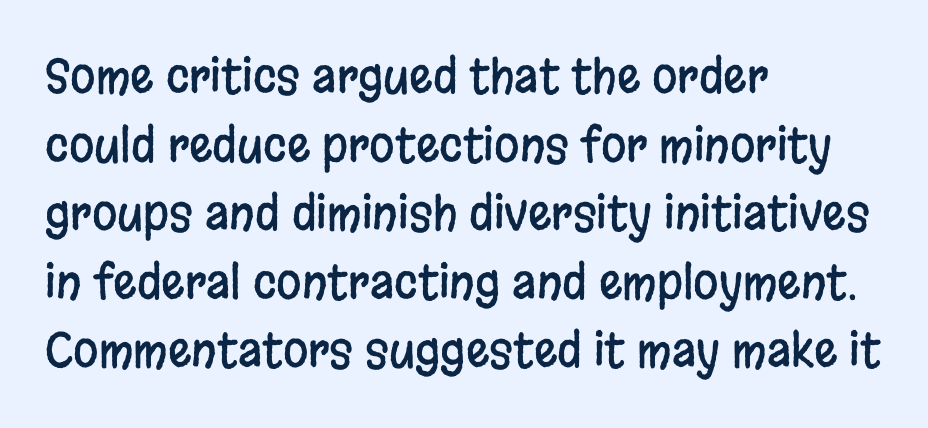
Q: Is the text italic (slanted)? A: No, it is upright.
Q: Is the typeface a serif or a sans-serif typeface? A: Sans-serif.
Q: Is the text underlined? A: No.
Q: How is the paragraph aligned? A: Left-aligned.
Q: Is the spacing between letters normal or unusually wide? A: Normal.
Q: Is the spacing between lines tight, normal or loose? A: Normal.
Q: Width (condensed, normal, or wide)? A: Condensed.
Q: Stroke contrast? A: Low.
Q: x-height? A: Large.
Q: Monospaced? A: No.
